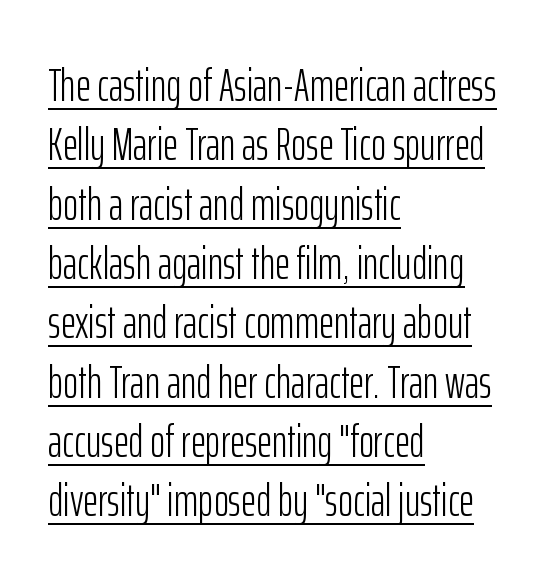
The image shows 46 px light, condensed sans-serif type, upright; set left-aligned, normal line spacing (1.29x), normal letter spacing, underlined; low stroke contrast and a medium x-height.
